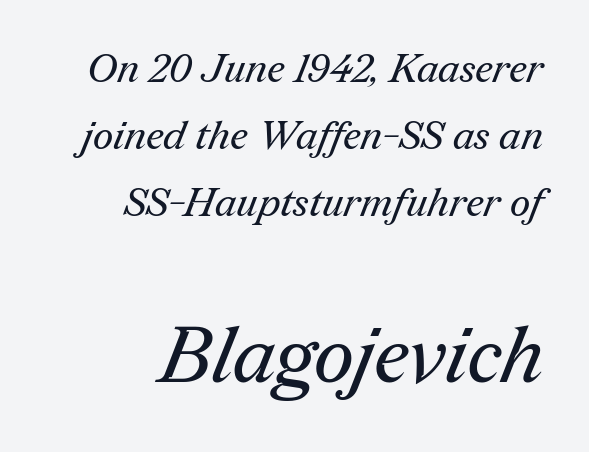
The image shows 79 px regular-weight serif type; set right-aligned, normal line spacing (1.67x), normal letter spacing, not underlined; the second (bottom) block is 1.98x larger; medium stroke contrast and a medium x-height.
